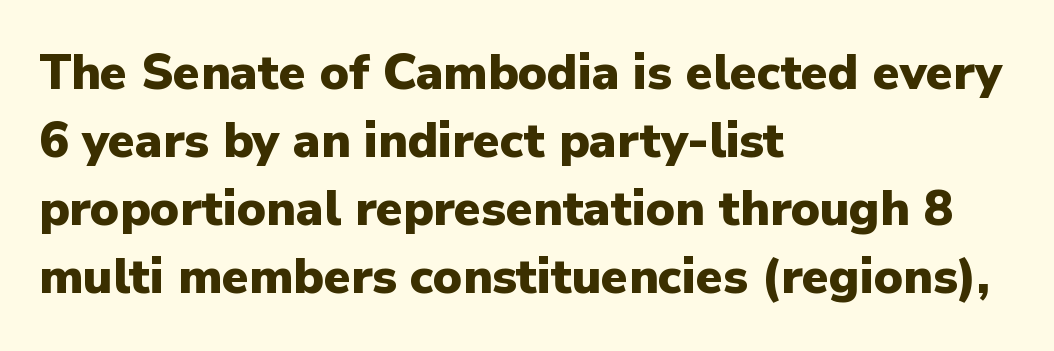
Q: Is the text bold? A: Yes.
Q: Is the text italic (slanted)? A: No, it is upright.
Q: Is the typeface a serif or a sans-serif typeface? A: Sans-serif.
Q: Is the text underlined? A: No.
Q: How is the paragraph aligned? A: Left-aligned.
Q: Is the spacing between letters normal or unusually wide? A: Normal.
Q: Is the spacing between lines tight, normal or loose? A: Normal.
Q: Width (condensed, normal, or wide)? A: Normal.
Q: Stroke contrast? A: Low.
Q: x-height? A: Medium.
Q: Monospaced? A: No.
